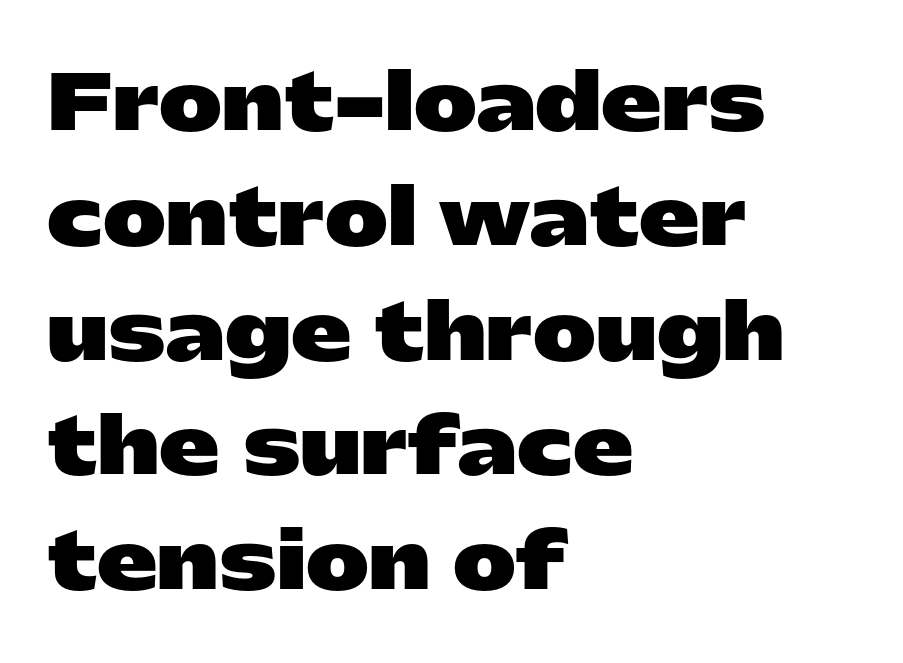
The image shows 76 px heavy, wide sans-serif type, upright; set left-aligned, normal line spacing (1.51x), normal letter spacing, not underlined; low stroke contrast and a medium x-height.
